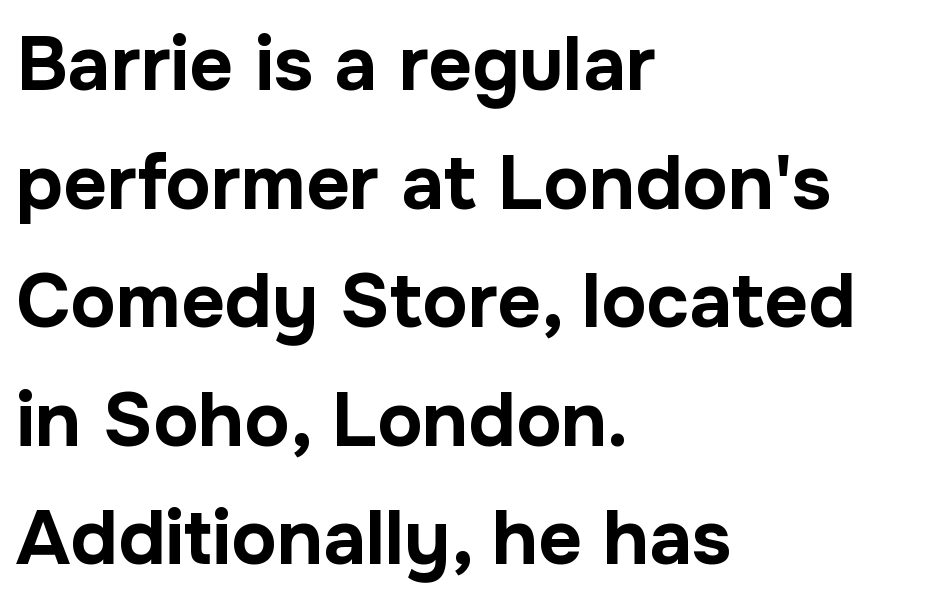
Is this a fixed-width face? No — the glyphs have proportional, varying widths. In terms of letterspacing, this is plain default setting. A student would call this left alignment; a typographer would say flush left, rag right. Strong, thick strokes mark this as bold type. The space beneath each line is pristine and unruled.
